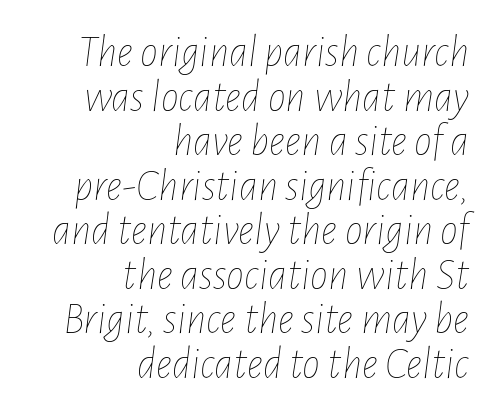
The letterforms sit shoulder to shoulder at normal distance. The letters are slanted; this is an italic face. No chunkiness to these letters — they're not bold. A typesetter would call this proportional, since set widths differ per character. You could barely slide anything between these rows. Letters rest on an invisible, unmarked baseline.
